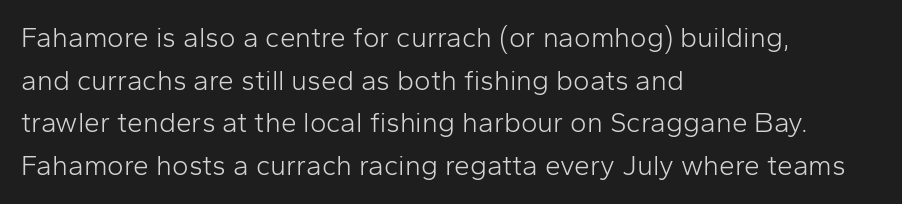
{"serif": "no", "italic": "no", "bold": "no", "weight": "light", "width": "normal", "stroke_contrast": "low", "x_height": "medium", "monospaced": "no", "underline": "no", "align": "left", "line_spacing": "normal", "line_spacing_ratio": 1.52, "letter_spacing": "normal", "letter_spacing_em": 0.0, "glyph_px": 28}
